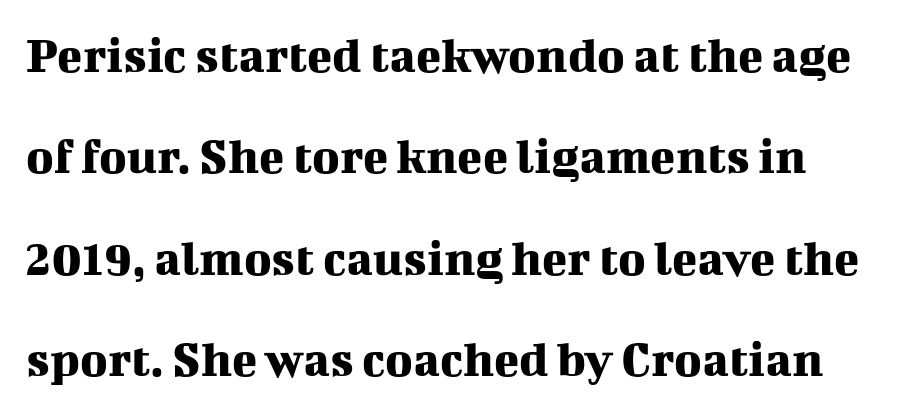
{"serif": "yes", "italic": "no", "width": "normal", "stroke_contrast": "medium", "x_height": "medium", "monospaced": "no", "underline": "no", "align": "left", "line_spacing": "loose", "line_spacing_ratio": 1.95, "letter_spacing": "normal", "letter_spacing_em": 0.0, "glyph_px": 52}
